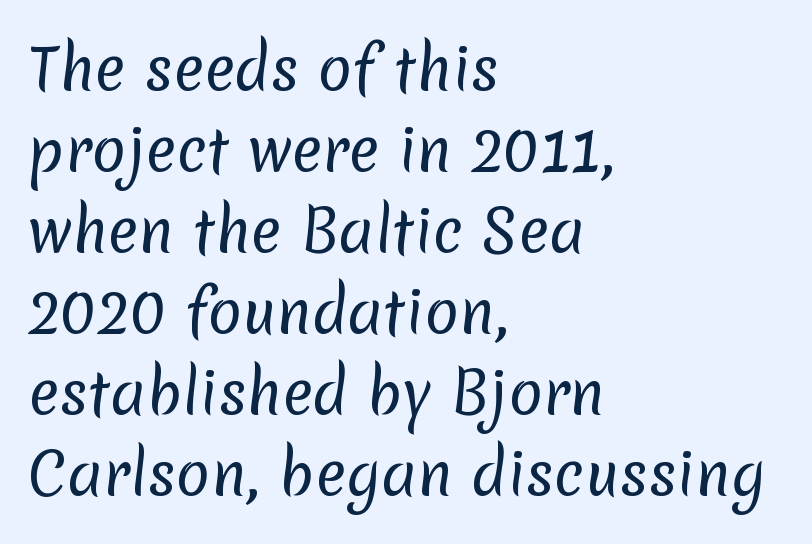
The image shows 57 px regular-weight sans-serif type; set left-aligned, normal line spacing (1.42x), normal letter spacing, not underlined; low stroke contrast and a medium x-height.
